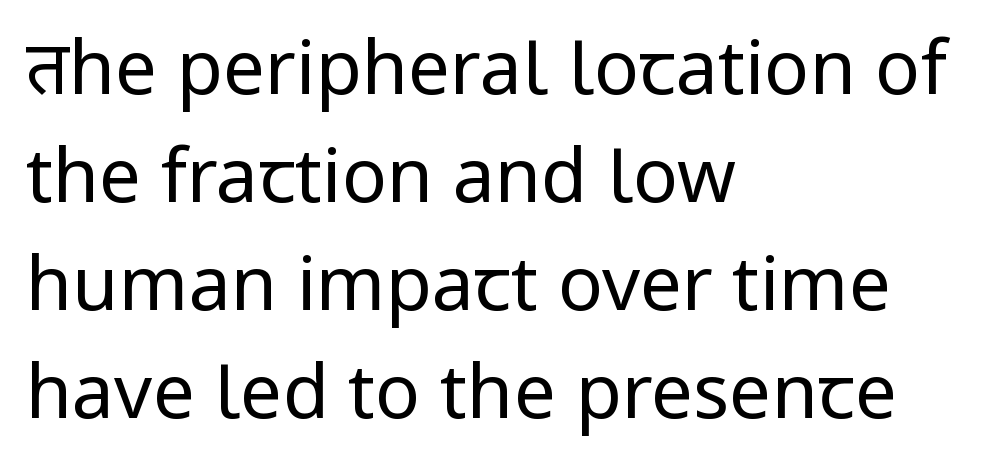
{"serif": "no", "italic": "no", "bold": "no", "weight": "regular", "width": "normal", "stroke_contrast": "low", "x_height": "medium", "monospaced": "no", "underline": "no", "align": "left", "line_spacing": "normal", "line_spacing_ratio": 1.44, "letter_spacing": "normal", "letter_spacing_em": 0.0, "glyph_px": 75}
